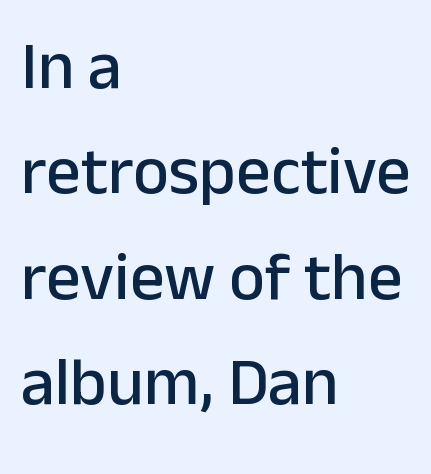
Q: Is the text italic (slanted)? A: No, it is upright.
Q: Is the typeface a serif or a sans-serif typeface? A: Sans-serif.
Q: Is the text underlined? A: No.
Q: How is the paragraph aligned? A: Left-aligned.
Q: Is the spacing between letters normal or unusually wide? A: Normal.
Q: Is the spacing between lines tight, normal or loose? A: Normal.
Q: Width (condensed, normal, or wide)? A: Normal.
Q: Stroke contrast? A: Low.
Q: x-height? A: Medium.
Q: Monospaced? A: No.
